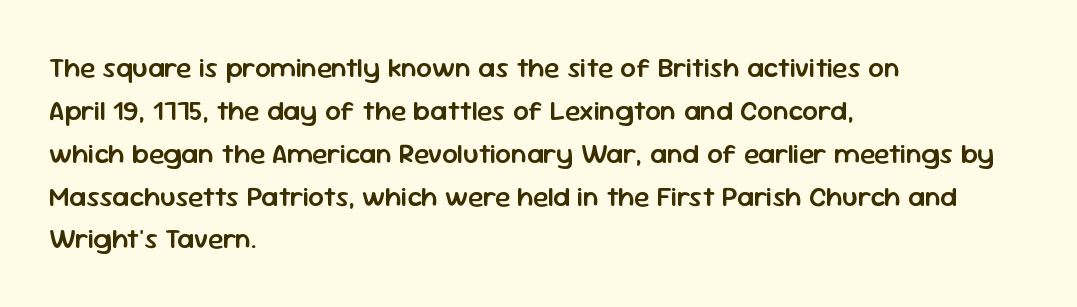
Typographically, this falls in the sans-serif category. The rendering keeps characters at their native spacing. Summary of weight: moderately heavy, a semibold. You can tell it's not italic because the verticals are truly vertical. A classic flush-left, rag-right setting is used for this passage.
